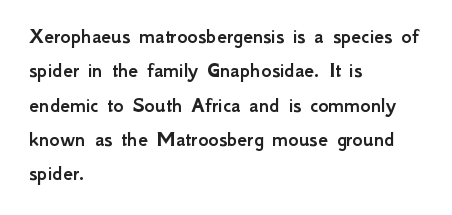
Q: Is the text italic (slanted)? A: No, it is upright.
Q: Is the text underlined? A: No.
Q: How is the paragraph aligned? A: Left-aligned.
Q: Is the spacing between letters normal or unusually wide? A: Normal.
Q: Is the spacing between lines tight, normal or loose? A: Normal.
